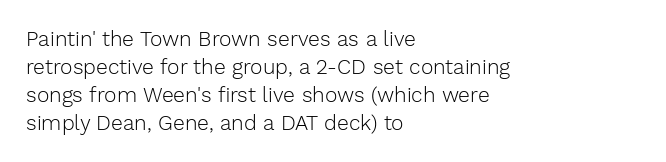
{"italic": "no", "bold": "no", "underline": "no", "align": "left", "line_spacing": "normal", "line_spacing_ratio": 1.33, "letter_spacing": "normal", "letter_spacing_em": 0.0, "glyph_px": 21}
